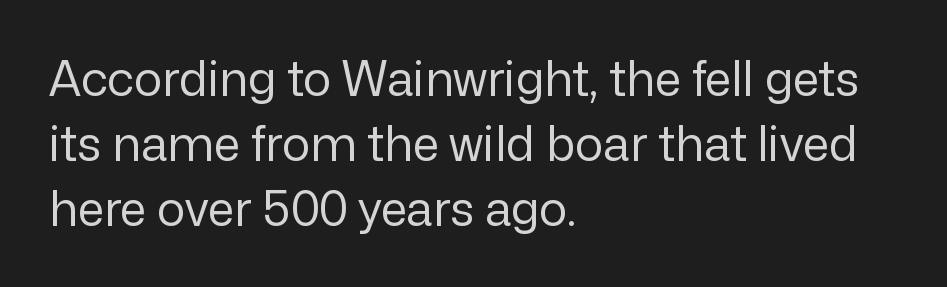
{"serif": "no", "italic": "no", "bold": "no", "weight": "regular", "width": "normal", "stroke_contrast": "low", "x_height": "medium", "monospaced": "no", "underline": "no", "align": "left", "line_spacing": "normal", "line_spacing_ratio": 1.35, "letter_spacing": "normal", "letter_spacing_em": 0.0, "glyph_px": 48}
